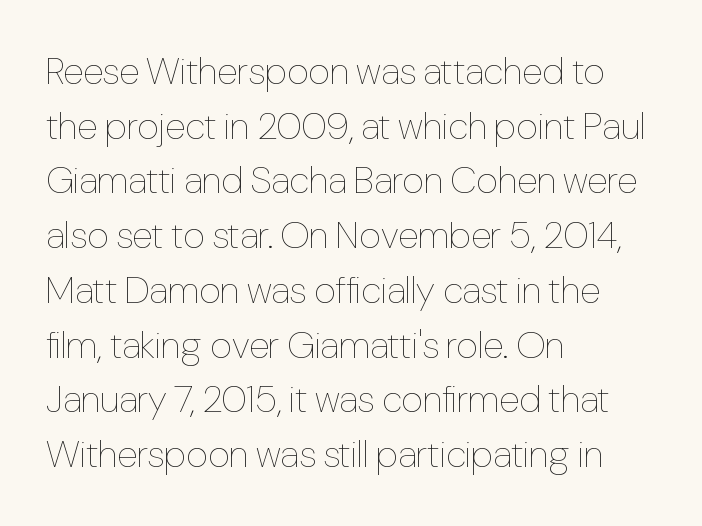
Q: Is the text bold? A: No.
Q: Is the text italic (slanted)? A: No, it is upright.
Q: Is the text underlined? A: No.
Q: How is the paragraph aligned? A: Left-aligned.
Q: Is the spacing between letters normal or unusually wide? A: Normal.
Q: Is the spacing between lines tight, normal or loose? A: Normal.
Q: Width (condensed, normal, or wide)? A: Condensed.
Q: Stroke contrast? A: Low.
Q: x-height? A: Medium.
Q: Monospaced? A: No.
